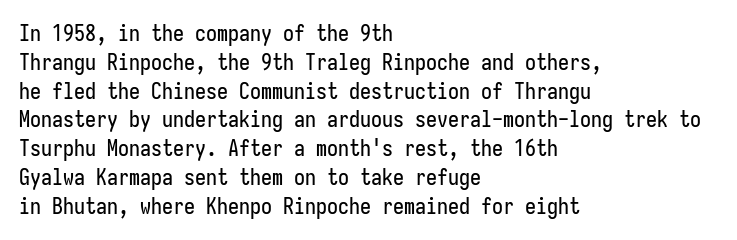
Q: Is the text italic (slanted)? A: No, it is upright.
Q: Is the text underlined? A: No.
Q: How is the paragraph aligned? A: Left-aligned.
Q: Is the spacing between letters normal or unusually wide? A: Normal.
Q: Is the spacing between lines tight, normal or loose? A: Normal.
